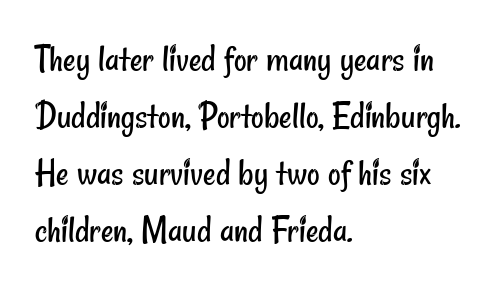
{"serif": "no", "bold": "no", "weight": "regular", "width": "condensed", "stroke_contrast": "low", "x_height": "small", "monospaced": "no", "underline": "no", "align": "left", "line_spacing": "normal", "line_spacing_ratio": 1.46, "letter_spacing": "normal", "letter_spacing_em": 0.0, "glyph_px": 39}
